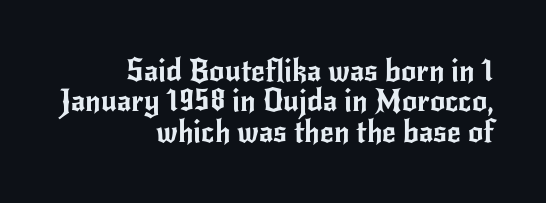
Q: Is the text italic (slanted)? A: No, it is upright.
Q: Is the typeface a serif or a sans-serif typeface? A: Sans-serif.
Q: Is the text underlined? A: No.
Q: How is the paragraph aligned? A: Right-aligned.
Q: Is the spacing between letters normal or unusually wide? A: Normal.
Q: Is the spacing between lines tight, normal or loose? A: Tight.
Q: Width (condensed, normal, or wide)? A: Normal.
Q: Stroke contrast? A: Low.
Q: x-height? A: Small.
Q: Monospaced? A: No.
